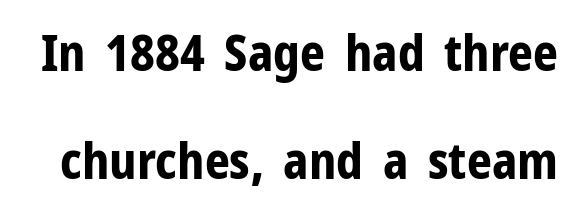
{"serif": "no", "italic": "no", "bold": "yes", "weight": "bold", "width": "normal", "stroke_contrast": "low", "x_height": "medium", "monospaced": "no", "underline": "no", "line_spacing": "loose", "line_spacing_ratio": 2.21, "letter_spacing": "normal", "letter_spacing_em": 0.0, "glyph_px": 49}
